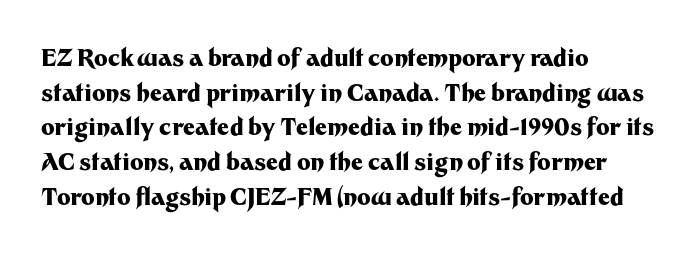
Every stem runs plumb, perpendicular to the baseline. The typesetting leans heavy: a genuine bold. Anything drawn beneath the words? Only blank space. The paragraph shown leans on its left margin. In terms of letterspacing, this is plain default setting. The space between consecutive lines is moderate.
